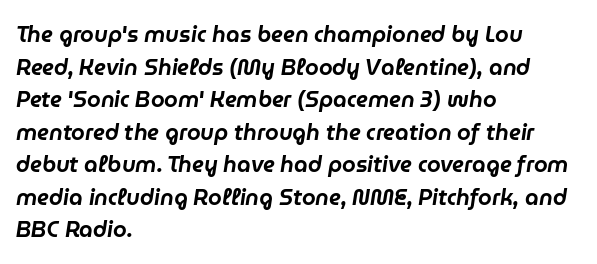
The image shows 22 px text type, italic (leaning right); set left-aligned, normal line spacing (1.48x), normal letter spacing, not underlined.
